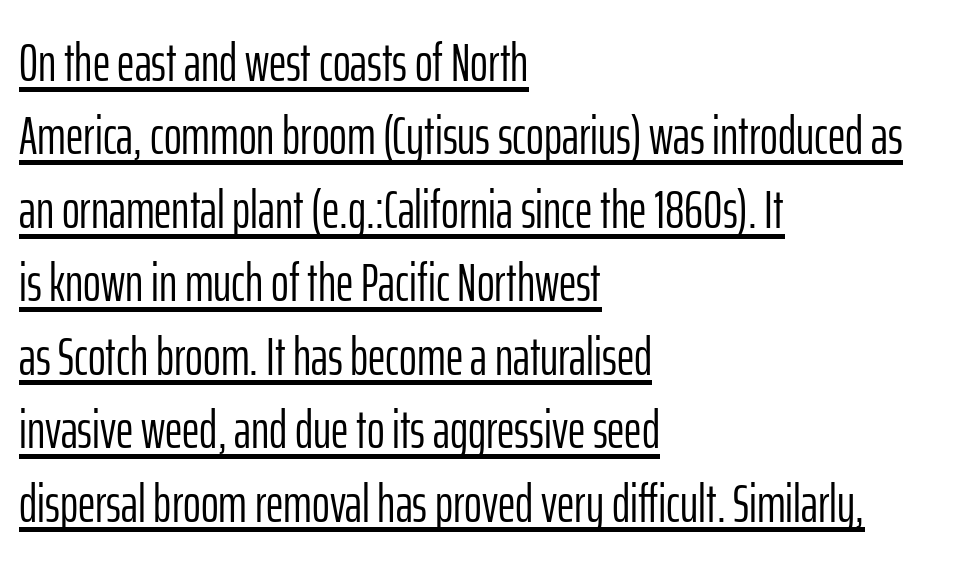
If you drew a line through each stem, it would be perfectly vertical. This rendering uses left alignment, leaving the right contour irregular. Each new line begins a customary step beneath the previous one. To sum up the face: it is a sans, with no serifs. Counters stay open thanks to moderate or lighter strokes. A baseline rule has been typeset under these characters.
